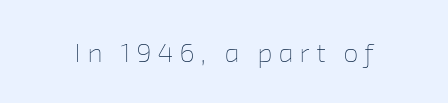
Heaviness? Minimal to ordinary, like unemphasized prose. Has an underline been added? It has not. Inter-character spacing is expanded well beyond the font's built-in metrics.
